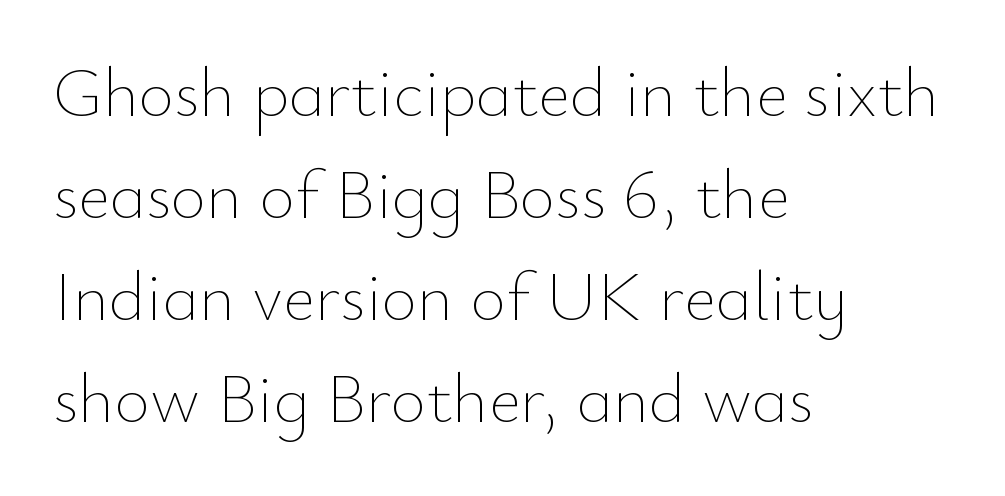
The image shows 69 px thin type, upright; set left-aligned, normal line spacing (1.48x), normal letter spacing, not underlined; low stroke contrast and a small x-height.
